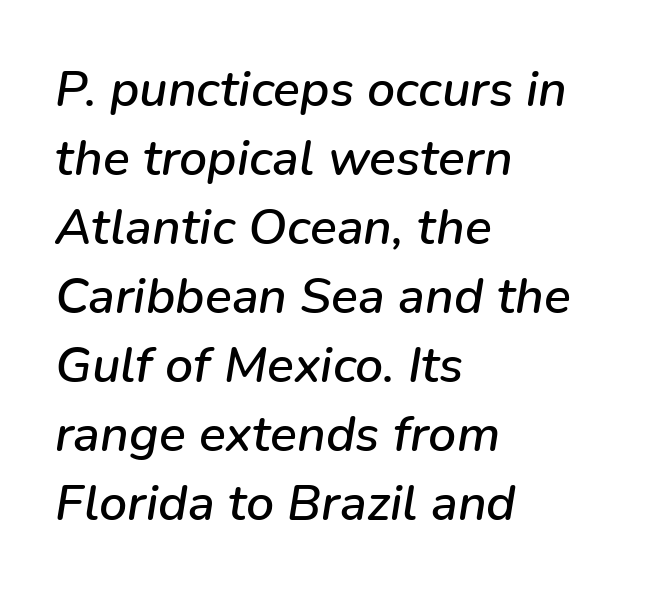
{"italic": "yes", "lean": "right", "slant_degrees": 9, "width": "normal", "stroke_contrast": "low", "x_height": "medium", "monospaced": "no", "underline": "no", "align": "left", "line_spacing": "normal", "line_spacing_ratio": 1.38, "letter_spacing": "normal", "letter_spacing_em": 0.0, "glyph_px": 50}
